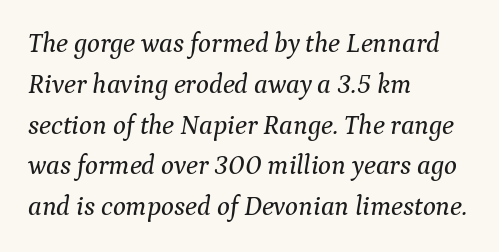
Layout note: lines flush left. The gap between lines stays unmarked. In terms of leading, this rendering sits right in the middle. Nobody touched the tracking dial on this one. The axis of the letterforms is tilted away from vertical.
